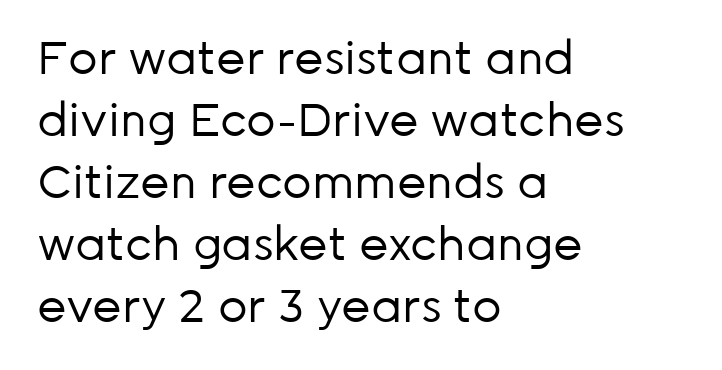
The typesetting does not lean heavy: it is not bold. Varying glyph widths throughout — classic text-font behaviour. You could call the tracking neutral — neither tight nor loose. The letters stand straight up with perfectly vertical stems. No word sits above an underline.
